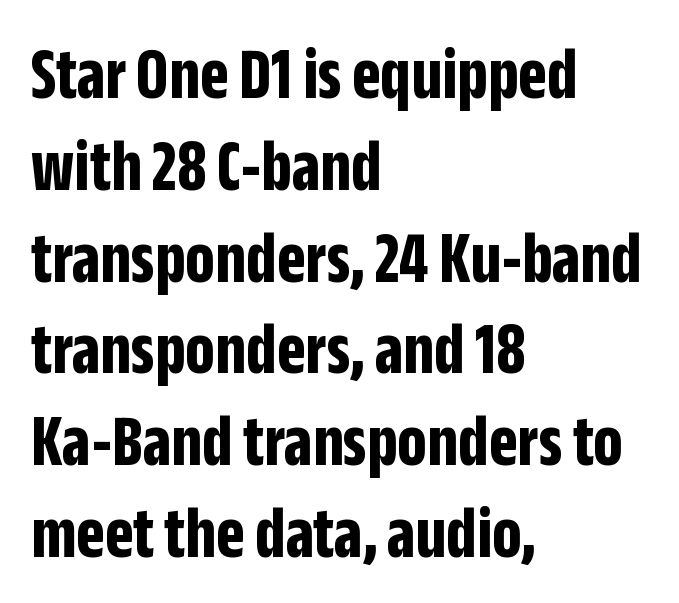
Layout note: lines flush left. Its strokes are broad and dark, the hallmark of bold type. Posture: vertical. Descenders hang freely into open space. In terms of letterspacing, this is plain default setting. Is this a fixed-width face? No — the glyphs have proportional, varying widths.
